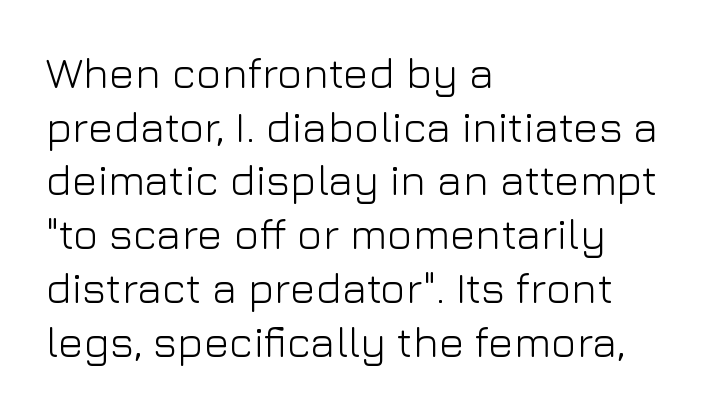
The image shows 43 px light sans-serif type, upright; set left-aligned, normal line spacing (1.25x), normal letter spacing, not underlined; low stroke contrast and a medium x-height.
